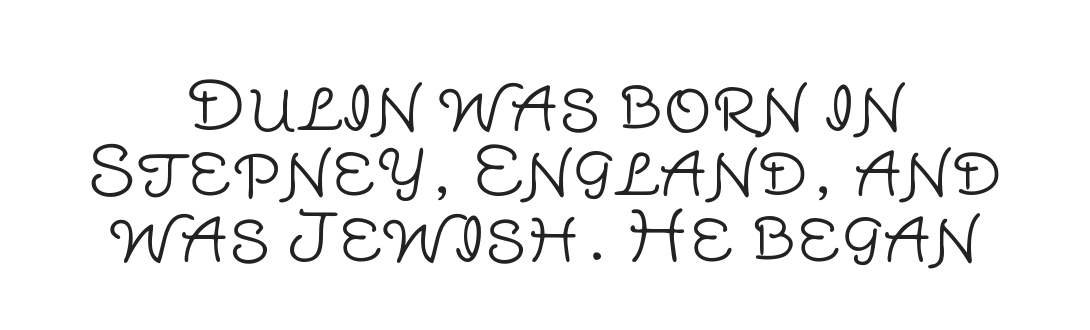
Letters have the restrained weight of plain body copy at most. These lines huddle together more closely than default settings would place them. A sans-serif font was chosen for this passage. The passage shown is typed in a proportional face where columns would drift.
